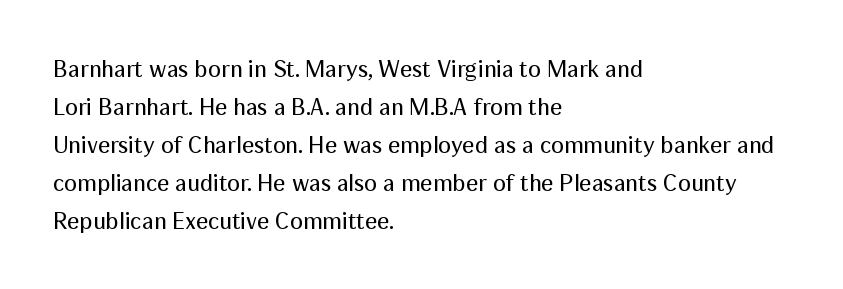
{"italic": "no", "bold": "no", "underline": "no", "align": "left", "line_spacing": "normal", "line_spacing_ratio": 1.58, "letter_spacing": "normal", "letter_spacing_em": 0.0, "glyph_px": 24}
